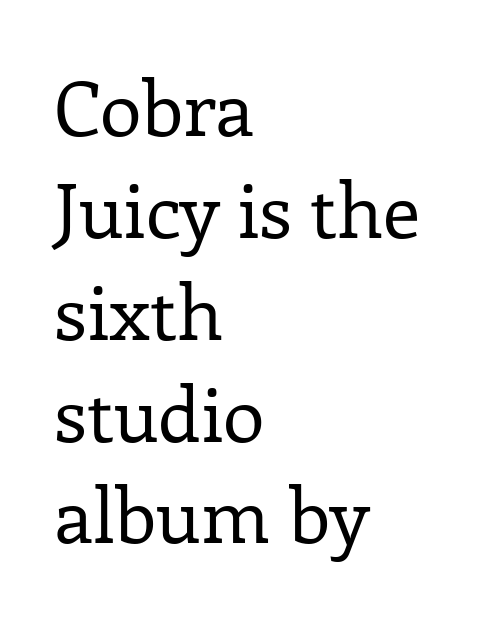
The zone under the glyphs is completely vacant. Is the letter spacing exaggerated? No — it looks like the ordinary default. Each letter keeps its own natural width here, so spacing adapts to shape. Font category for this specimen: serif. The lines are quadded left. Regarding leading, the lines here are spaced in the standard way.
